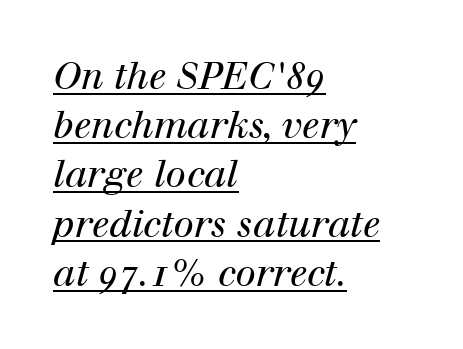
Q: Is the text bold? A: No.
Q: Is the text italic (slanted)? A: Yes, it leans right by about 12 degrees.
Q: Is the typeface a serif or a sans-serif typeface? A: Serif.
Q: Is the text underlined? A: Yes.
Q: How is the paragraph aligned? A: Left-aligned.
Q: Is the spacing between letters normal or unusually wide? A: Normal.
Q: Is the spacing between lines tight, normal or loose? A: Normal.
Q: Width (condensed, normal, or wide)? A: Normal.
Q: Stroke contrast? A: High.
Q: x-height? A: Medium.
Q: Monospaced? A: No.
